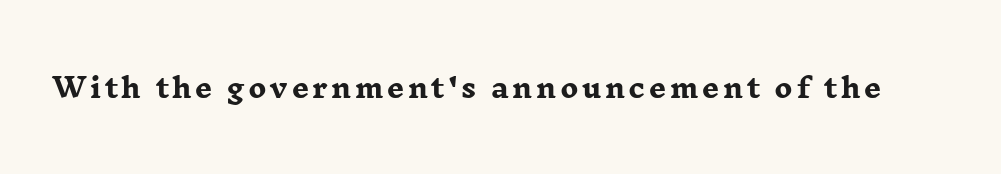
The image shows 27 px bold type, upright; set not underlined.
